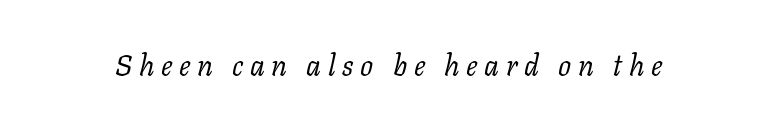
The image shows 29 px regular-weight serif type, italic (leaning right); set unusually wide letter spacing (+0.23 em), not underlined; low stroke contrast and a medium x-height.
